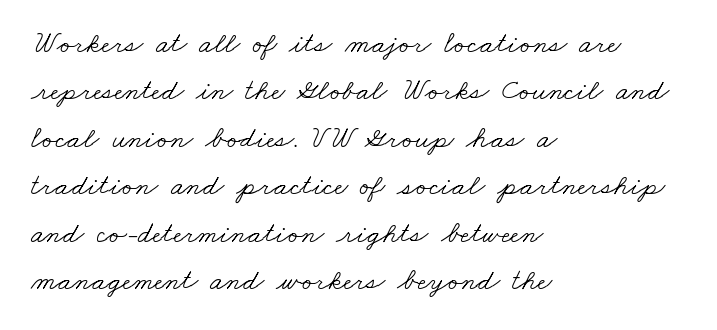
Line spacing here is normal. Caption: standard tracking, unaltered. Descender tails drop into unmarked territory. Compared with a centered layout, this one pins lines to the left instead. Here the designer chose a conventional face with non-uniform glyph widths. These lines are composed in type with serifs.
